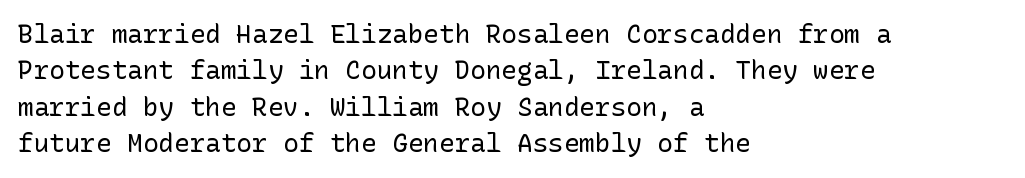
{"italic": "no", "bold": "no", "underline": "no", "align": "left", "line_spacing": "normal", "line_spacing_ratio": 1.4, "letter_spacing": "normal", "letter_spacing_em": 0.0, "glyph_px": 26}
